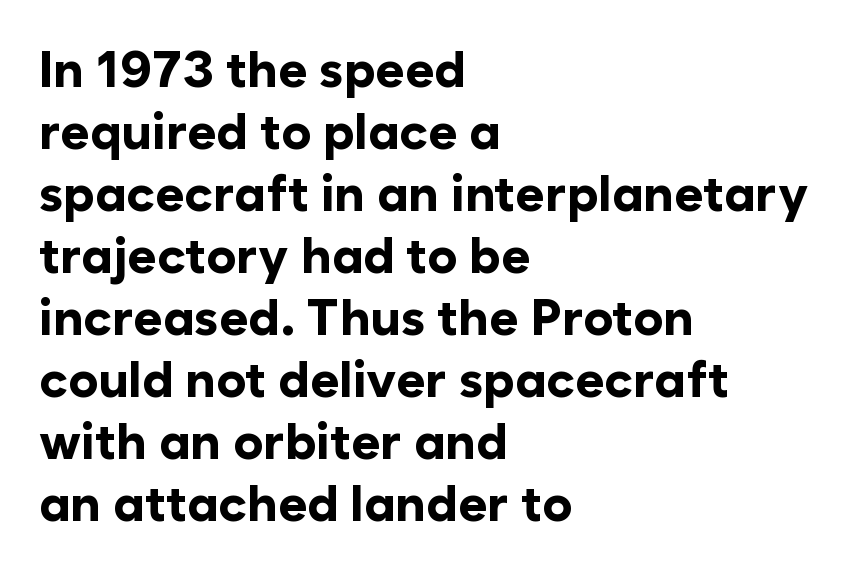
The image shows 50 px bold sans-serif type, upright; set left-aligned, line spacing 1.24x, normal letter spacing, not underlined; low stroke contrast and a medium x-height.
